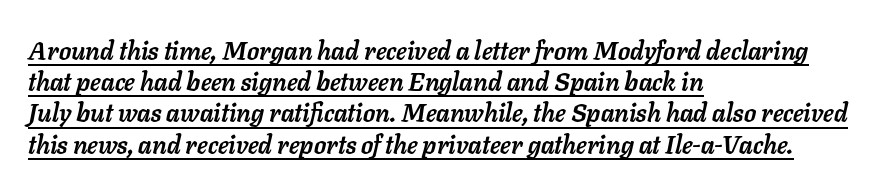
{"italic": "yes", "lean": "right", "slant_degrees": 11, "bold": "yes", "underline": "yes", "align": "left", "line_spacing": "normal", "line_spacing_ratio": 1.25, "letter_spacing": "normal", "letter_spacing_em": 0.0, "glyph_px": 25}
